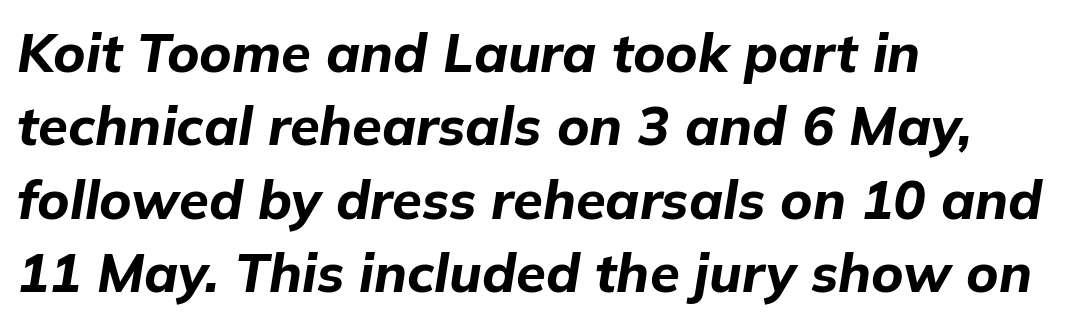
The image shows 54 px bold type, italic (leaning right); set left-aligned, normal line spacing (1.36x), normal letter spacing, not underlined; low stroke contrast and a medium x-height.
